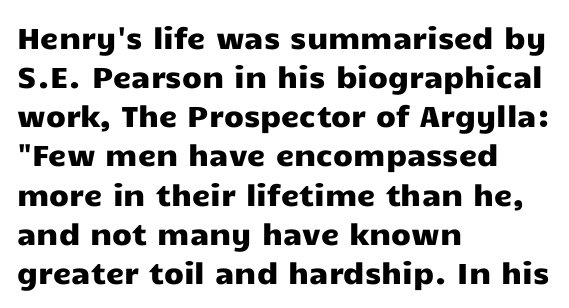
Font category for this specimen: sans-serif. Layout note: lines flush left. Characters remain perfectly vertical along every line. Any mark beneath the type? The region is blank. Look at the tracking — it's just the regular setting, nothing added.
